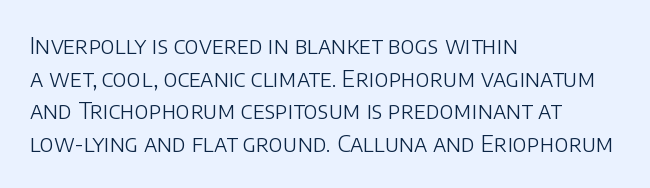
{"italic": "no", "bold": "no", "underline": "no", "align": "left", "line_spacing": "normal", "line_spacing_ratio": 1.42, "letter_spacing": "normal", "letter_spacing_em": 0.0, "glyph_px": 23}
